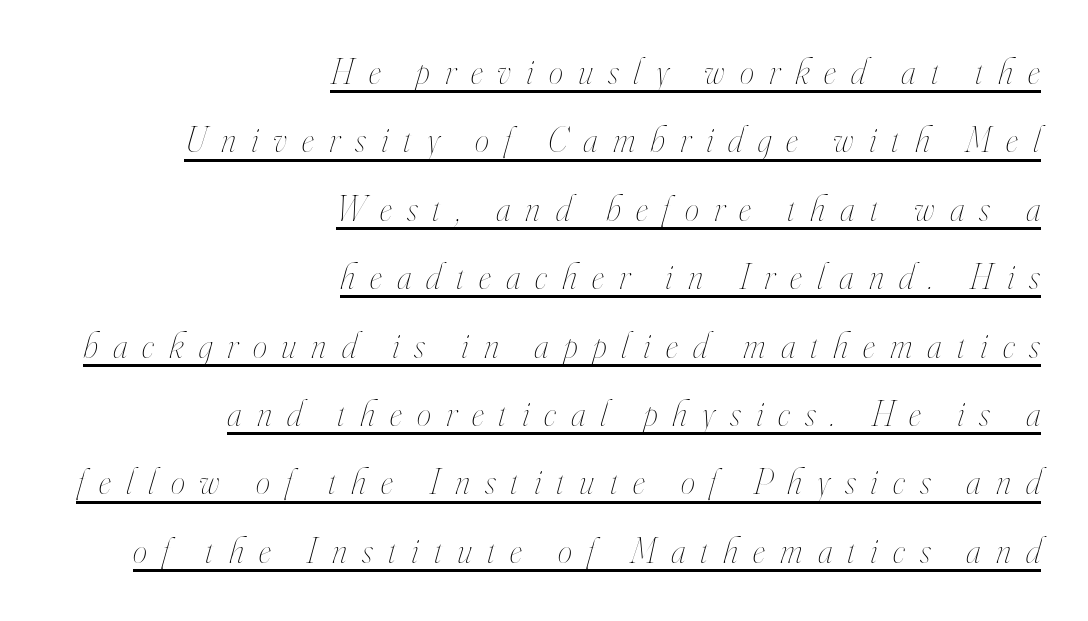
The image shows 36 px thin, condensed type, italic (leaning right); set right-aligned, loose line spacing (1.9x), unusually wide letter spacing (+0.42 em), underlined; high stroke contrast and a small x-height.
